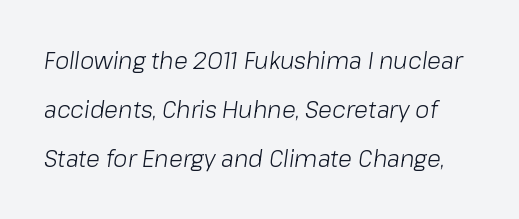
Q: Is the text bold? A: No.
Q: Is the text italic (slanted)? A: Yes, it leans right by about 8 degrees.
Q: Is the text underlined? A: No.
Q: Is the spacing between letters normal or unusually wide? A: Normal.
Q: Is the spacing between lines tight, normal or loose? A: Loose.
